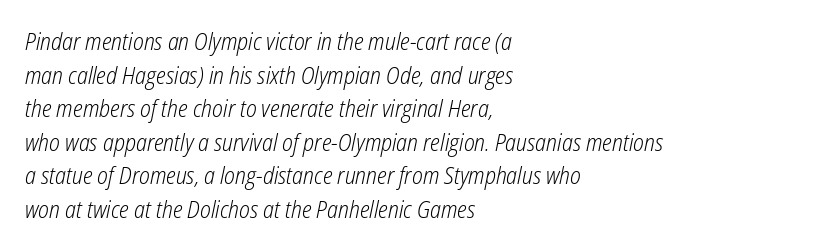
Q: Is the text bold? A: No.
Q: Is the text italic (slanted)? A: Yes, it leans right by about 12 degrees.
Q: Is the text underlined? A: No.
Q: How is the paragraph aligned? A: Left-aligned.
Q: Is the spacing between letters normal or unusually wide? A: Normal.
Q: Is the spacing between lines tight, normal or loose? A: Normal.
